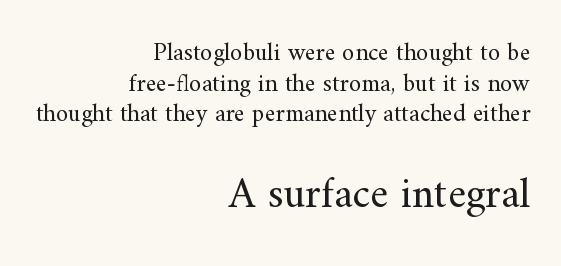
The image shows 43 px regular-weight serif type, upright; set right-aligned, line spacing 1.23x, normal letter spacing, not underlined; the second (bottom) block is 1.72x larger; medium stroke contrast and a small x-height.
